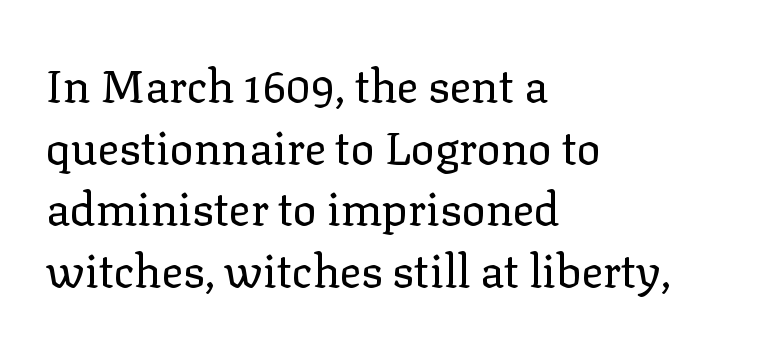
The image shows 45 px regular-weight serif type, upright; set left-aligned, normal line spacing (1.37x), normal letter spacing, not underlined; low stroke contrast and a medium x-height.
